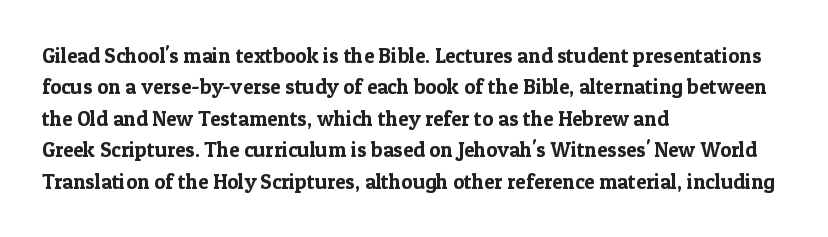
Q: Is the text italic (slanted)? A: No, it is upright.
Q: Is the text underlined? A: No.
Q: How is the paragraph aligned? A: Left-aligned.
Q: Is the spacing between letters normal or unusually wide? A: Normal.
Q: Is the spacing between lines tight, normal or loose? A: Normal.
